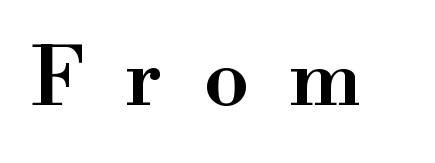
The image shows 80 px semibold serif type, upright; set unusually wide letter spacing (+0.5 em), not underlined; high stroke contrast and a small x-height.
